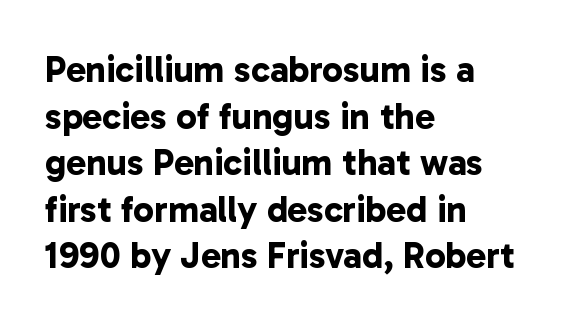
Q: Is the text bold? A: Yes.
Q: Is the typeface a serif or a sans-serif typeface? A: Sans-serif.
Q: Is the text underlined? A: No.
Q: How is the paragraph aligned? A: Left-aligned.
Q: Is the spacing between letters normal or unusually wide? A: Normal.
Q: Is the spacing between lines tight, normal or loose? A: Normal.
Q: Width (condensed, normal, or wide)? A: Normal.
Q: Stroke contrast? A: Low.
Q: x-height? A: Medium.
Q: Monospaced? A: No.
